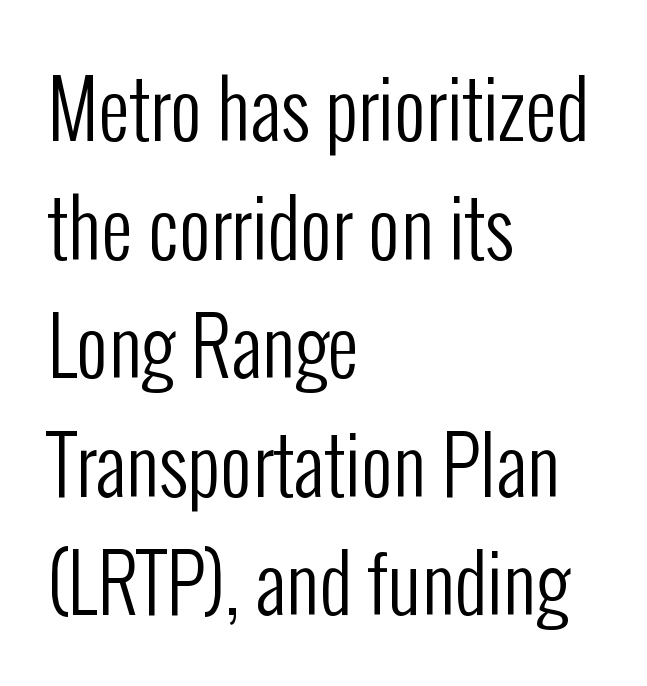
Q: Is the text bold? A: No.
Q: Is the text italic (slanted)? A: No, it is upright.
Q: Is the typeface a serif or a sans-serif typeface? A: Sans-serif.
Q: Is the text underlined? A: No.
Q: How is the paragraph aligned? A: Left-aligned.
Q: Is the spacing between letters normal or unusually wide? A: Normal.
Q: Is the spacing between lines tight, normal or loose? A: Normal.
Q: Width (condensed, normal, or wide)? A: Condensed.
Q: Stroke contrast? A: Low.
Q: x-height? A: Medium.
Q: Monospaced? A: No.
